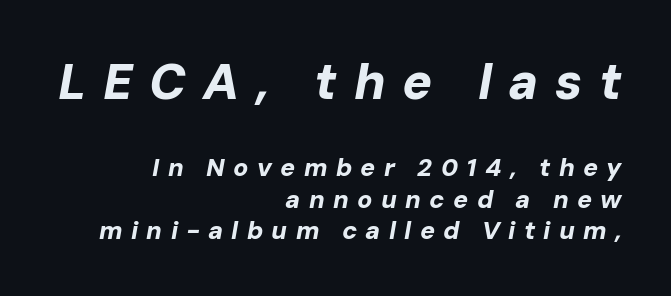
{"italic": "yes", "lean": "right", "slant_degrees": 10, "bold": "yes", "weight": "bold", "width": "normal", "stroke_contrast": "low", "x_height": "medium", "monospaced": "no", "underline": "no", "align": "right", "line_spacing": "normal", "line_spacing_ratio": 1.25, "letter_spacing": "wide", "letter_spacing_em": 0.33, "larger_block": "first", "size_ratio": 2.0, "glyph_px": 50}
